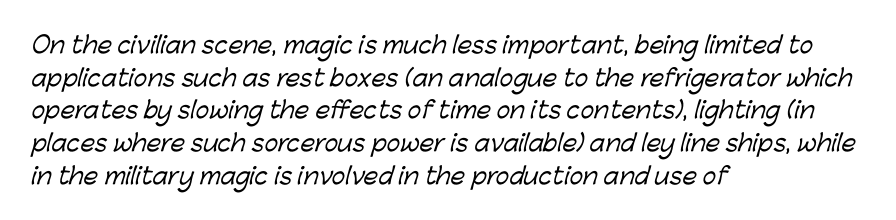
The image shows 23 px text type; set left-aligned, normal line spacing (1.42x), normal letter spacing, not underlined.
